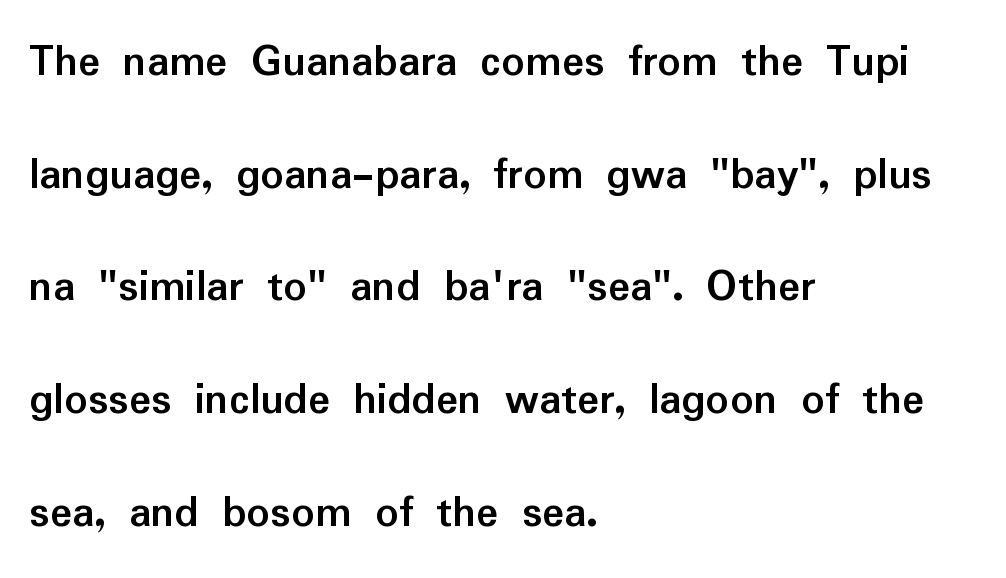
{"serif": "no", "italic": "no", "bold": "yes", "weight": "semibold", "width": "normal", "stroke_contrast": "low", "x_height": "medium", "monospaced": "no", "underline": "no", "align": "left", "line_spacing": "loose", "line_spacing_ratio": 2.45, "letter_spacing": "normal", "letter_spacing_em": 0.0, "glyph_px": 46}
